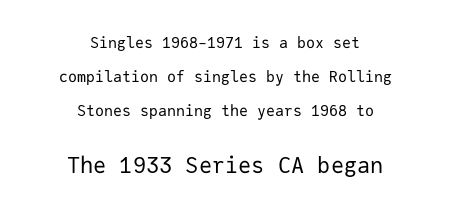
Students, note that the glyphs here touch the page at normal intervals. Vertically, the passage feels expansive, rows floating well apart. The letterforms sit at book weight or below. In CSS terms this would be text-align: center. Quick note: underline off.
